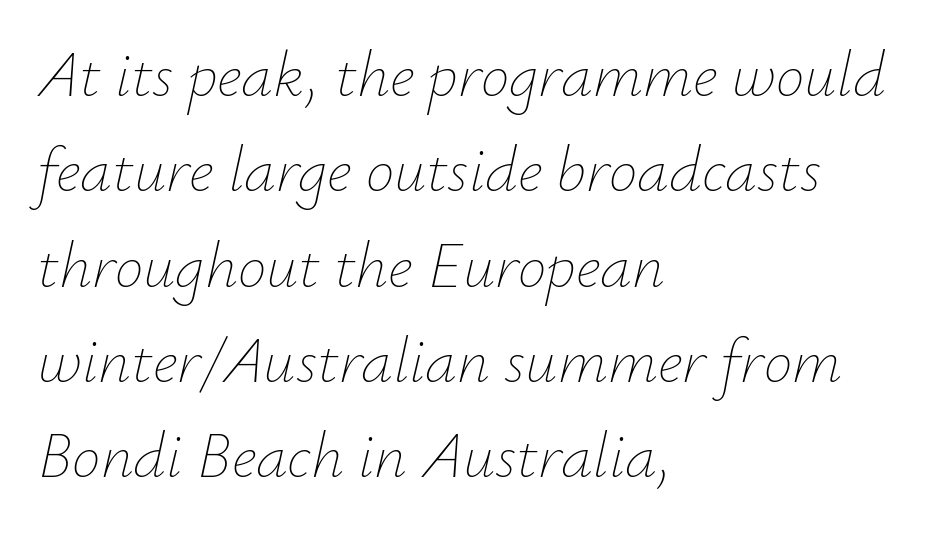
Bare-footed words on every line. Compared with typical body copy, the letter spacing here is the same. A typesetter would call this leading conventional body-copy spacing. The rendering anchors every line to the left-hand side.
